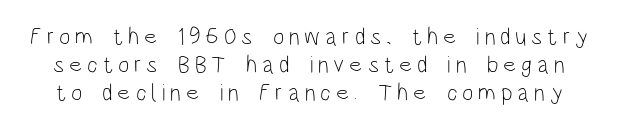
Q: Is the text bold? A: No.
Q: Is the text italic (slanted)? A: No, it is upright.
Q: Is the text underlined? A: No.
Q: Is the spacing between letters normal or unusually wide? A: Unusually wide.
